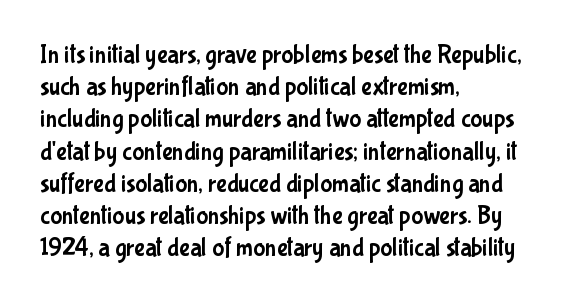
The image shows 25 px text type, upright; set left-aligned, normal line spacing (1.29x), normal letter spacing, not underlined.
